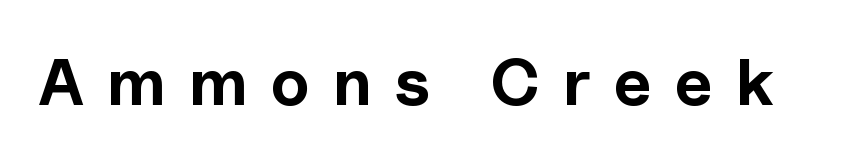
Grotesque or geometric, the face here clearly has no serifs. Think of a printed novel: that variable character pitch is what you see here. Here the glyphs are tracked loosely, breaking word shapes into spaced letters. Honestly, there is no underline to notice here at all.
